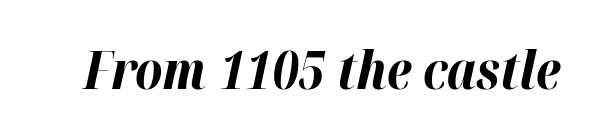
Q: Is the text bold? A: Yes.
Q: Is the text italic (slanted)? A: Yes, it leans right by about 12 degrees.
Q: Is the text underlined? A: No.
Q: Is the spacing between letters normal or unusually wide? A: Normal.
Q: Width (condensed, normal, or wide)? A: Normal.
Q: Stroke contrast? A: High.
Q: x-height? A: Medium.
Q: Monospaced? A: No.
